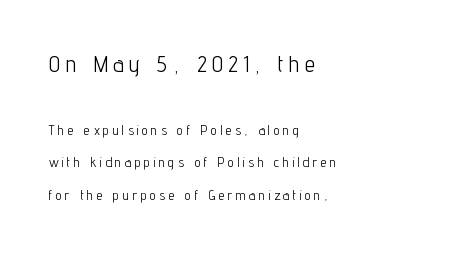
Q: Is the text bold? A: No.
Q: Is the text italic (slanted)? A: No, it is upright.
Q: Is the text underlined? A: No.
Q: How is the paragraph aligned? A: Left-aligned.
Q: Is the spacing between letters normal or unusually wide? A: Unusually wide.
Q: Is the spacing between lines tight, normal or loose? A: Loose.
Q: Which block of text is set in a larger size, the first (top) or the second (bottom)? A: The first (top) one.
